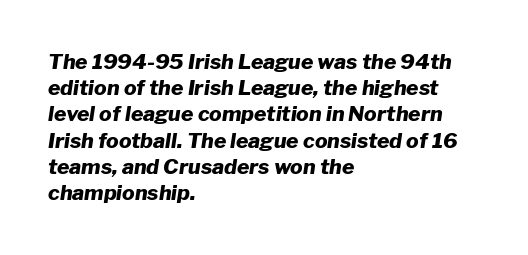
The string is rendered with underlining switched off. Heavy, bold letterforms. Slanted lettering throughout. This rendering leaves character spacing at its baseline value.
